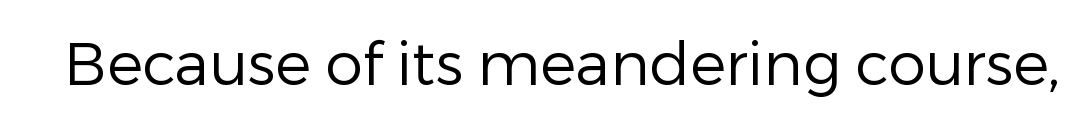
The image shows 60 px regular-weight sans-serif type, upright; set normal letter spacing, not underlined; low stroke contrast and a medium x-height.
